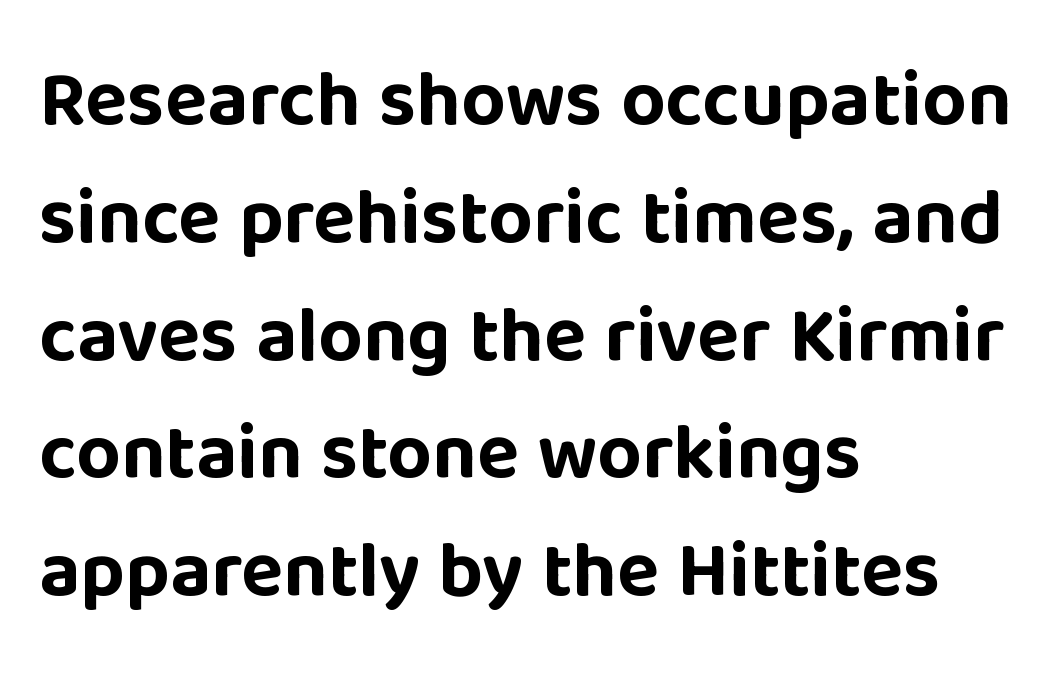
The image shows 78 px bold sans-serif type, upright; set left-aligned, normal line spacing (1.51x), normal letter spacing, not underlined; low stroke contrast and a large x-height.
